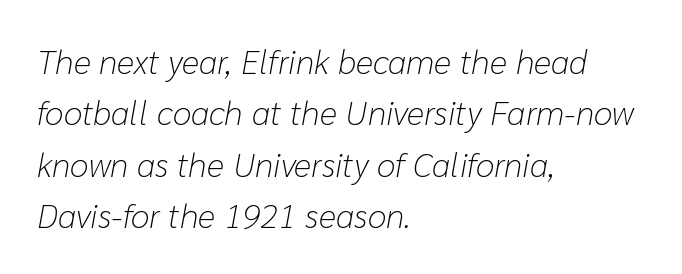
The image shows 34 px light type, italic (leaning right); set left-aligned, normal line spacing (1.51x), normal letter spacing, not underlined; low stroke contrast and a medium x-height.
